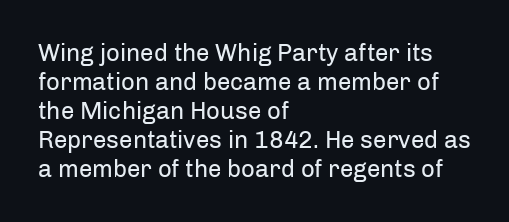
The image shows 24 px text type, upright; set left-aligned, line spacing 1.21x, normal letter spacing, not underlined.
